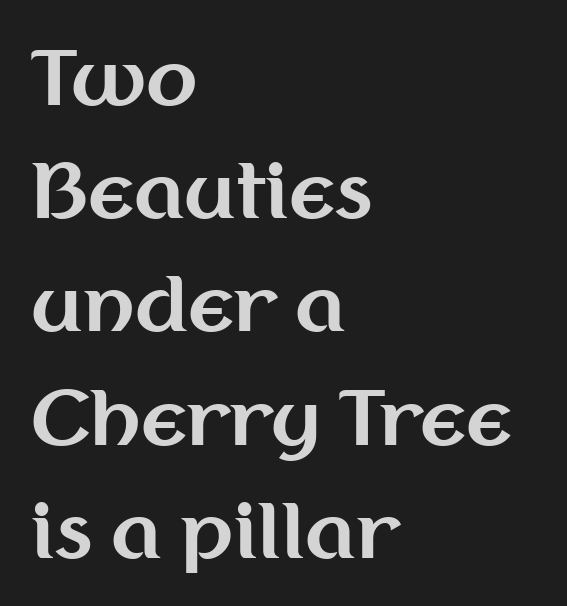
{"serif": "no", "italic": "no", "bold": "yes", "weight": "bold", "width": "normal", "stroke_contrast": "medium", "x_height": "medium", "monospaced": "no", "underline": "no", "align": "left", "line_spacing": "normal", "line_spacing_ratio": 1.51, "letter_spacing": "normal", "letter_spacing_em": 0.0, "glyph_px": 75}
